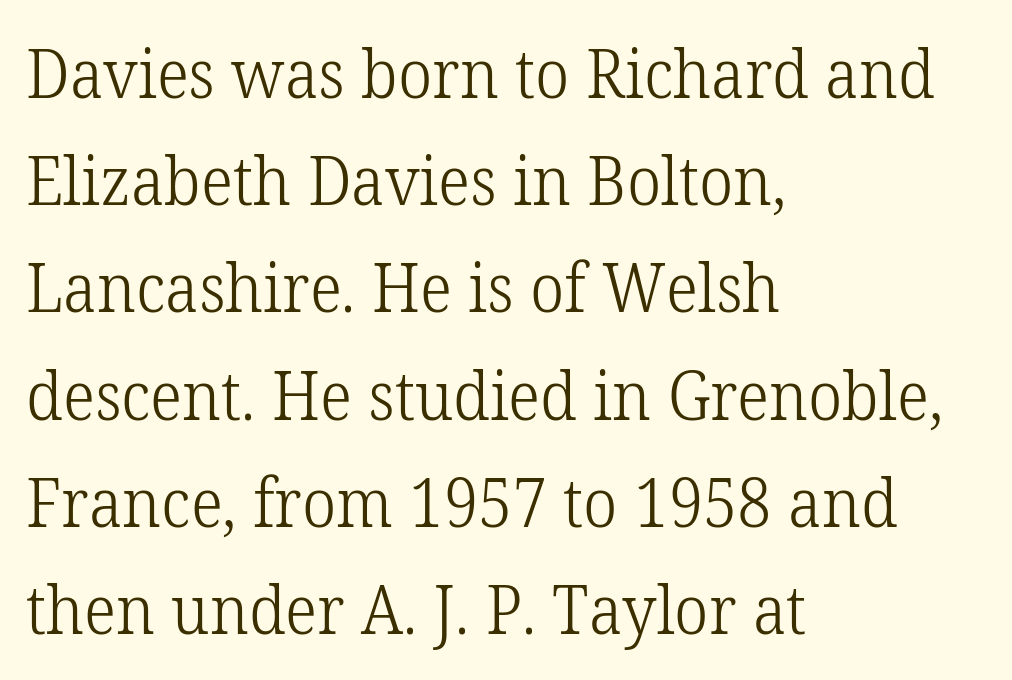
Q: Is the text bold? A: No.
Q: Is the text italic (slanted)? A: No, it is upright.
Q: Is the typeface a serif or a sans-serif typeface? A: Serif.
Q: Is the text underlined? A: No.
Q: How is the paragraph aligned? A: Left-aligned.
Q: Is the spacing between letters normal or unusually wide? A: Normal.
Q: Is the spacing between lines tight, normal or loose? A: Normal.
Q: Width (condensed, normal, or wide)? A: Normal.
Q: Stroke contrast? A: Low.
Q: x-height? A: Medium.
Q: Monospaced? A: No.
